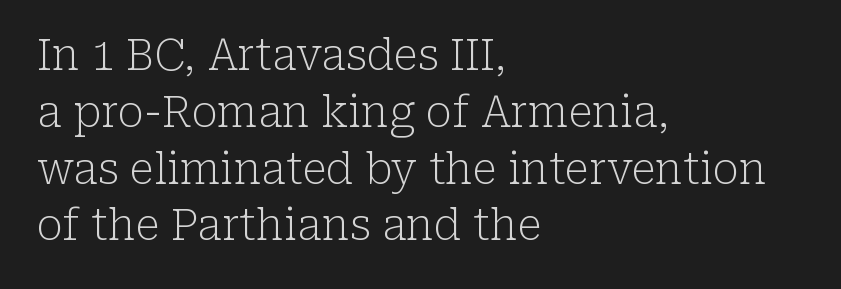
Q: Is the text bold? A: No.
Q: Is the text italic (slanted)? A: No, it is upright.
Q: Is the typeface a serif or a sans-serif typeface? A: Serif.
Q: Is the text underlined? A: No.
Q: How is the paragraph aligned? A: Left-aligned.
Q: Is the spacing between letters normal or unusually wide? A: Normal.
Q: Is the spacing between lines tight, normal or loose? A: Normal.
Q: Width (condensed, normal, or wide)? A: Normal.
Q: Stroke contrast? A: Low.
Q: x-height? A: Medium.
Q: Monospaced? A: No.
